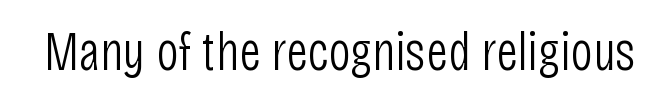
The image shows 55 px light, condensed sans-serif type, upright; set normal letter spacing, not underlined; low stroke contrast and a large x-height.
